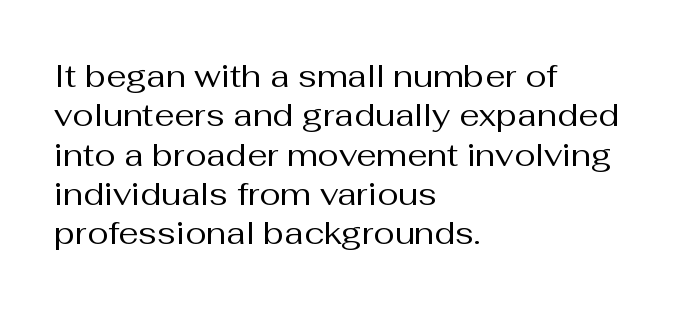
Compared with a centered layout, this one pins lines to the left instead. The passage shown is not underscored anywhere. In terms of posture, this sample is upright. I'd call this a sans setting — the letters go barefoot. A light-to-regular cut is what we see here. Looks like regular typesetting: each glyph gets only the width it needs.
